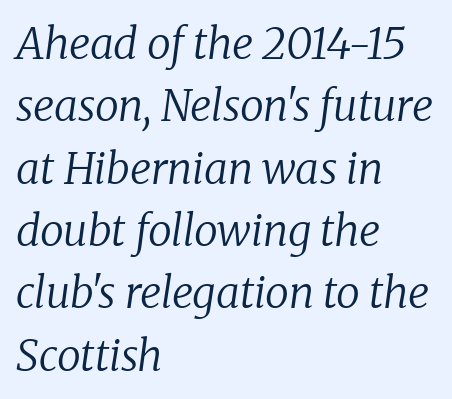
{"serif": "yes", "italic": "yes", "lean": "right", "slant_degrees": 8, "bold": "no", "weight": "regular", "width": "normal", "stroke_contrast": "low", "x_height": "medium", "monospaced": "no", "underline": "no", "align": "left", "line_spacing": "normal", "line_spacing_ratio": 1.45, "letter_spacing": "normal", "letter_spacing_em": 0.0, "glyph_px": 43}
